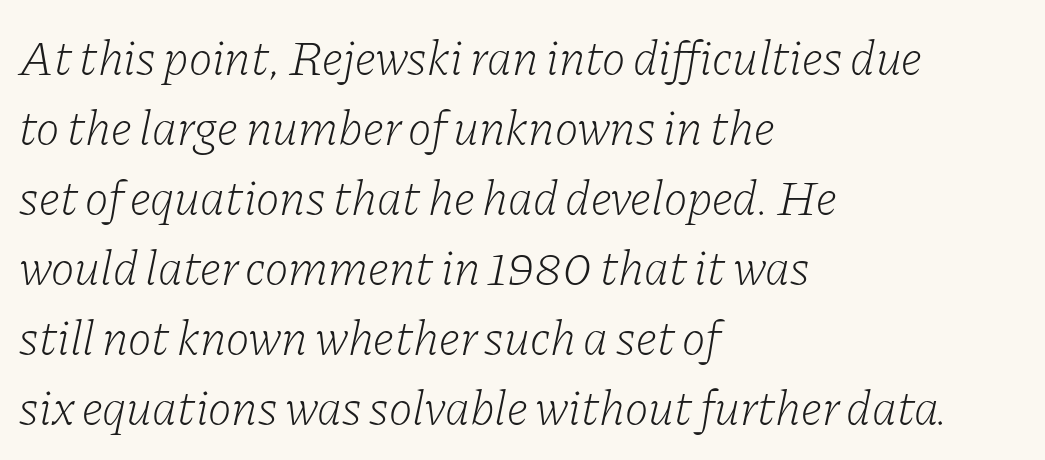
Stem width sits at or under what a default text font uses. The typesetter chose a ragged-right arrangement here. Slanted lettering throughout. What kind of face is this? One with serifs. The face used here is rendered with its standard letterfit. A clean baseline with only descenders dipping below it.
